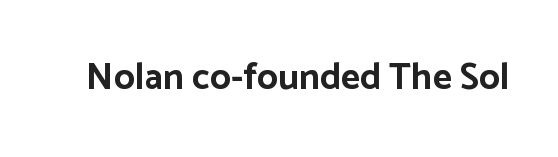
A typesetter would call this zero additional tracking. The zone under the glyphs is completely vacant. The designer went with a sans here, leaving each stem footless. Here the designer chose a conventional face with non-uniform glyph widths. Do the letters lean? They stand straight.
